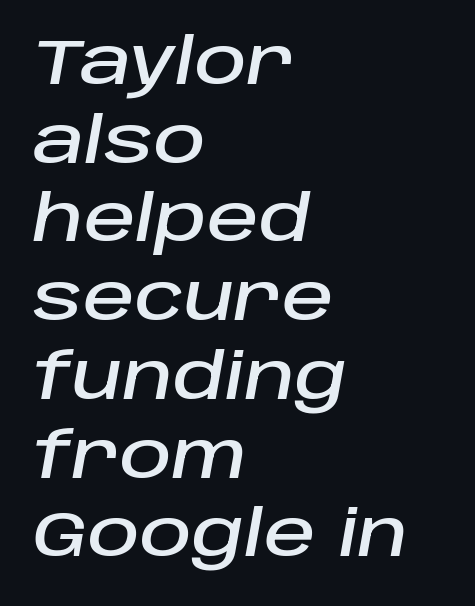
Q: Is the text italic (slanted)? A: Yes, it leans right by about 10 degrees.
Q: Is the text underlined? A: No.
Q: How is the paragraph aligned? A: Left-aligned.
Q: Is the spacing between letters normal or unusually wide? A: Normal.
Q: Width (condensed, normal, or wide)? A: Normal.
Q: Stroke contrast? A: Low.
Q: x-height? A: Large.
Q: Monospaced? A: No.
